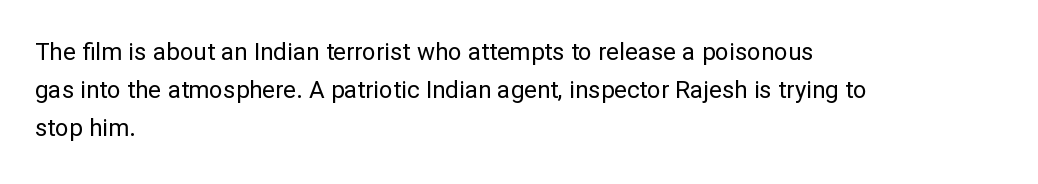
The image shows 24 px text type, upright; set left-aligned, normal line spacing (1.58x), normal letter spacing, not underlined.
